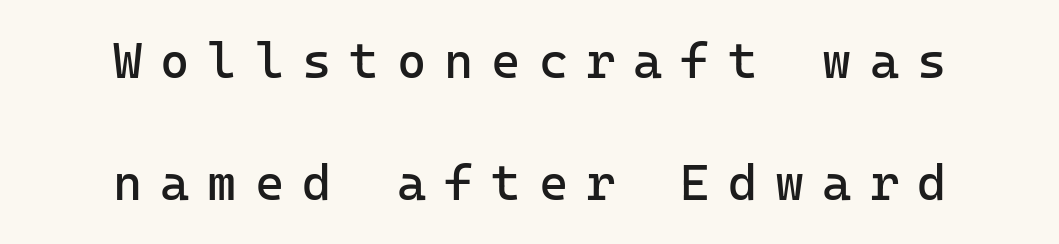
The area under the type is left untouched. Unbolded letterforms with no extra heft. These lines are rendered in a fixed-pitch font. The designer went with a sans here, leaving each stem footless. No italicization has been applied; the sample stays upright.
